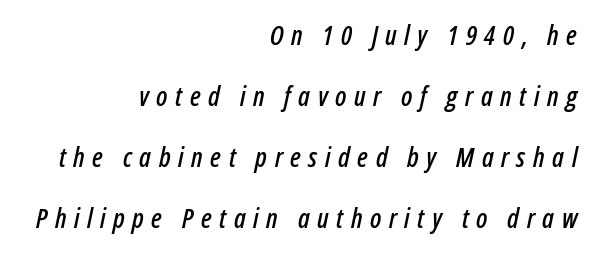
The image shows 27 px text type, italic (leaning right); set right-aligned, loose line spacing (2.26x), unusually wide letter spacing (+0.28 em), not underlined.
